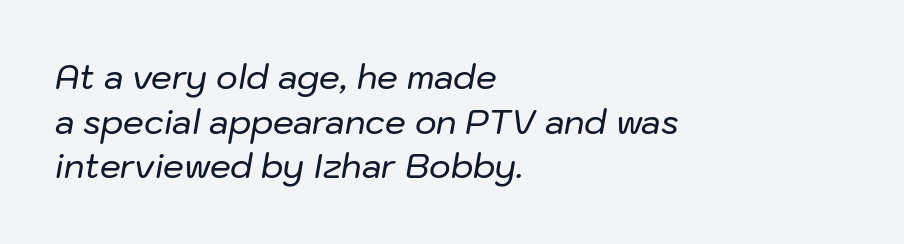
{"italic": "yes", "lean": "right", "slant_degrees": 10, "width": "normal", "stroke_contrast": "low", "x_height": "medium", "monospaced": "no", "underline": "no", "align": "left", "line_spacing": "normal", "line_spacing_ratio": 1.35, "letter_spacing": "normal", "letter_spacing_em": 0.0, "glyph_px": 33}
